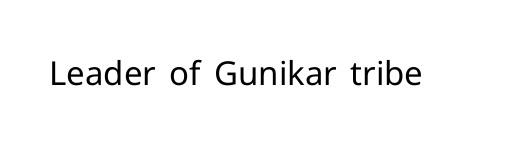
Q: Is the text bold? A: No.
Q: Is the text italic (slanted)? A: No, it is upright.
Q: Is the typeface a serif or a sans-serif typeface? A: Sans-serif.
Q: Is the text underlined? A: No.
Q: Is the spacing between letters normal or unusually wide? A: Normal.
Q: Width (condensed, normal, or wide)? A: Normal.
Q: Stroke contrast? A: Low.
Q: x-height? A: Medium.
Q: Monospaced? A: No.
